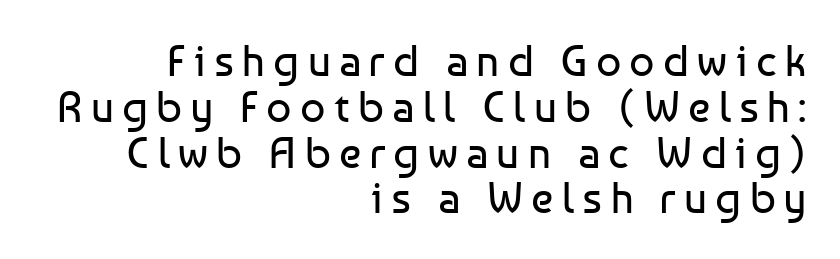
Q: Is the text bold? A: No.
Q: Is the text italic (slanted)? A: No, it is upright.
Q: Is the typeface a serif or a sans-serif typeface? A: Sans-serif.
Q: Is the text underlined? A: No.
Q: How is the paragraph aligned? A: Right-aligned.
Q: Is the spacing between lines tight, normal or loose? A: Tight.
Q: Width (condensed, normal, or wide)? A: Normal.
Q: Stroke contrast? A: Low.
Q: x-height? A: Medium.
Q: Monospaced? A: No.
